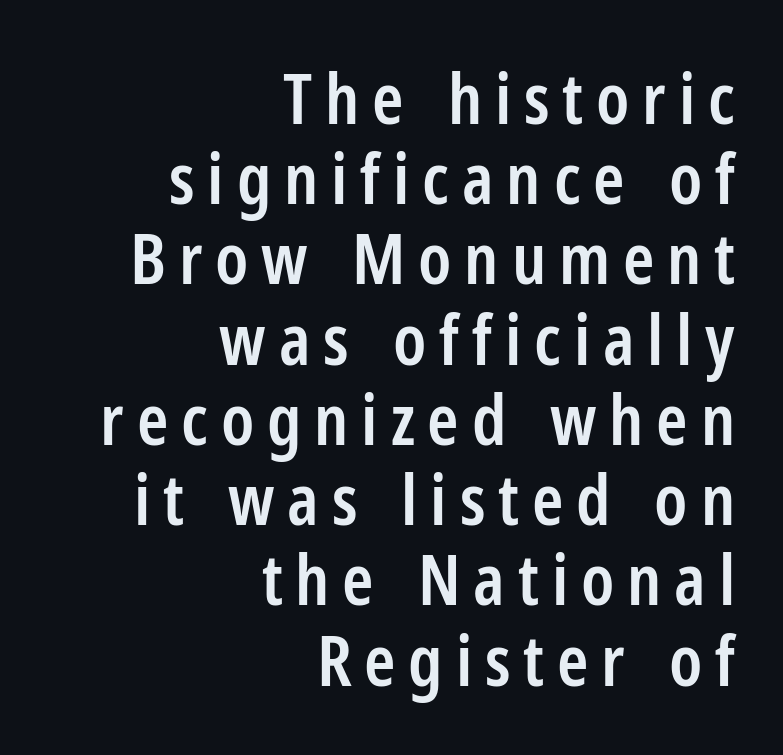
The image shows 71 px semibold, condensed sans-serif type, upright; set right-aligned, tight line spacing (1.13x), not underlined; low stroke contrast and a medium x-height.
